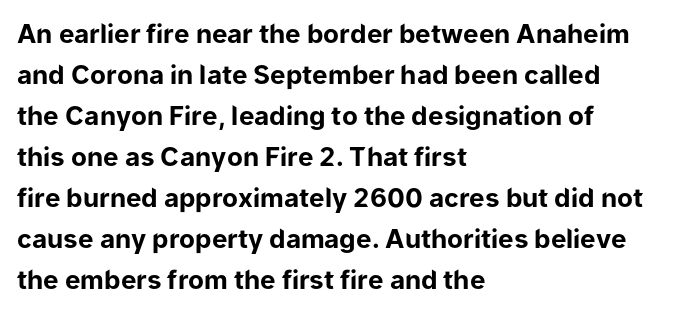
Standard letterfit; no display-style spreading of the glyphs. Compared with typical paragraphs, the rows here are spaced about the same. A bare baseline throughout the passage. Every stem runs plumb, perpendicular to the baseline. The typesetter chose a ragged-right arrangement here. The font is running at its bold setting.
